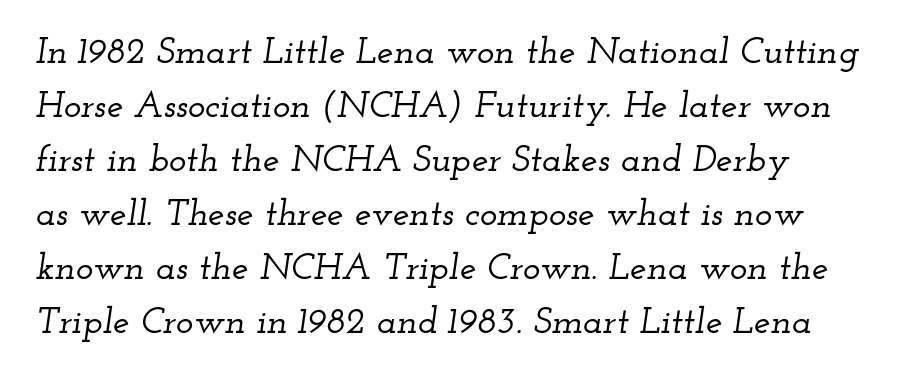
Q: Is the text italic (slanted)? A: Yes, it leans right by about 12 degrees.
Q: Is the typeface a serif or a sans-serif typeface? A: Serif.
Q: Is the text underlined? A: No.
Q: How is the paragraph aligned? A: Left-aligned.
Q: Is the spacing between letters normal or unusually wide? A: Normal.
Q: Is the spacing between lines tight, normal or loose? A: Normal.
Q: Width (condensed, normal, or wide)? A: Wide.
Q: Stroke contrast? A: Low.
Q: x-height? A: Small.
Q: Monospaced? A: No.
